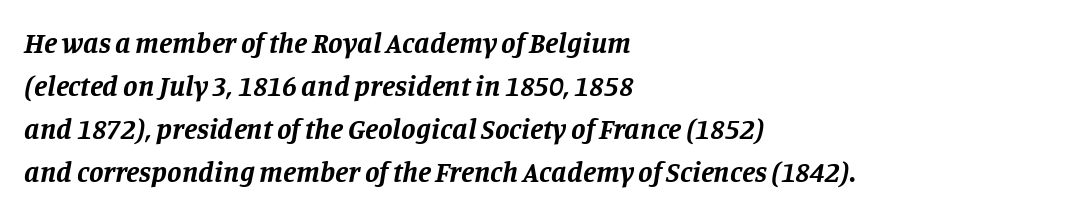
{"serif": "yes", "italic": "yes", "lean": "right", "slant_degrees": 11, "bold": "yes", "weight": "bold", "width": "normal", "stroke_contrast": "low", "x_height": "large", "monospaced": "no", "underline": "no", "align": "left", "line_spacing": "normal", "line_spacing_ratio": 1.48, "letter_spacing": "normal", "letter_spacing_em": 0.0, "glyph_px": 29}
